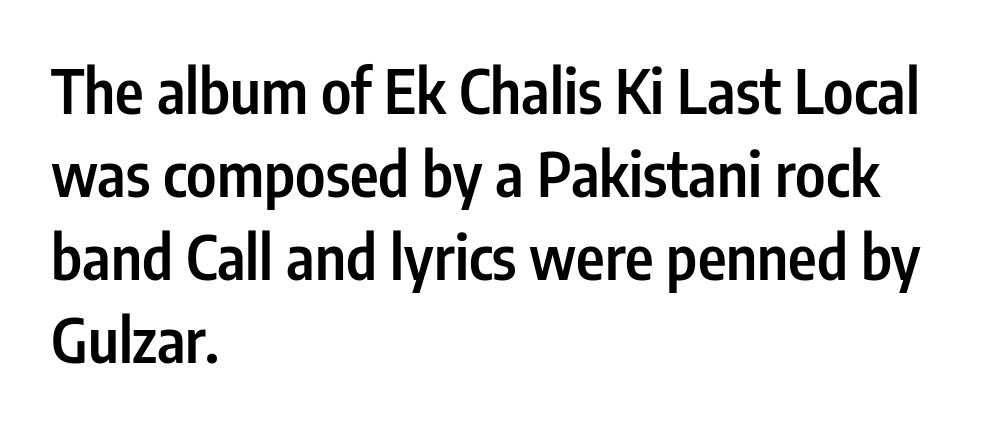
The image shows 61 px semibold, condensed sans-serif type, upright; set left-aligned, normal line spacing (1.36x), normal letter spacing, not underlined; low stroke contrast and a medium x-height.
